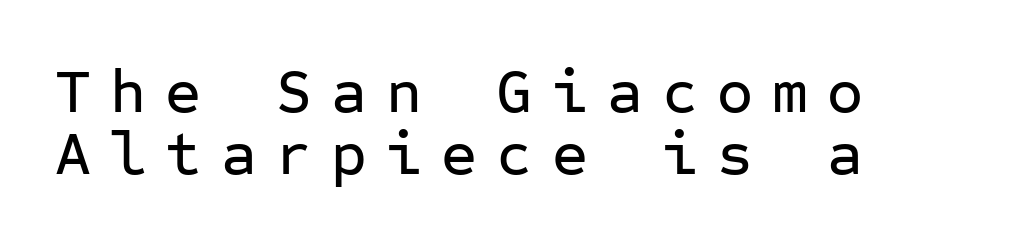
The ragged edge is on the right, which tells us the setting is flush left. Typographically, this falls in the sans-serif category. Notice how descenders almost collide with the ascenders below — that's tight leading. Glance below the letters and you will spot only blank space.
